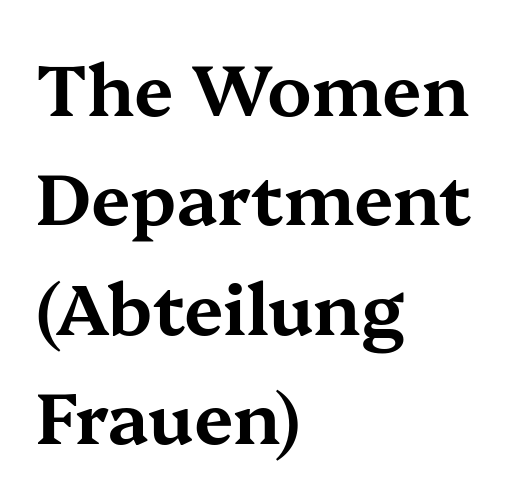
Q: Is the text italic (slanted)? A: No, it is upright.
Q: Is the typeface a serif or a sans-serif typeface? A: Serif.
Q: Is the text underlined? A: No.
Q: How is the paragraph aligned? A: Left-aligned.
Q: Is the spacing between letters normal or unusually wide? A: Normal.
Q: Is the spacing between lines tight, normal or loose? A: Normal.
Q: Width (condensed, normal, or wide)? A: Wide.
Q: Stroke contrast? A: Medium.
Q: x-height? A: Medium.
Q: Monospaced? A: No.
